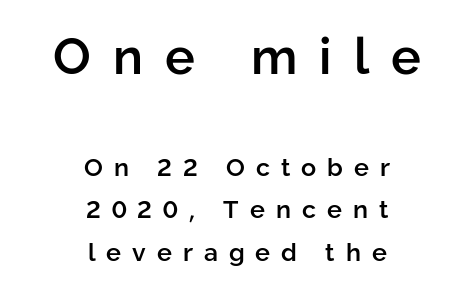
Compared with a flush-left layout, this one balances lines on the center instead. On the weight axis this lands at semibold, roughly 600. The line texture is sparse and dotted thanks to wide tracking. These two chunks differ in scale, with the top chunk taking the larger measure. The specimen omits any rule beneath the text block's lines.
